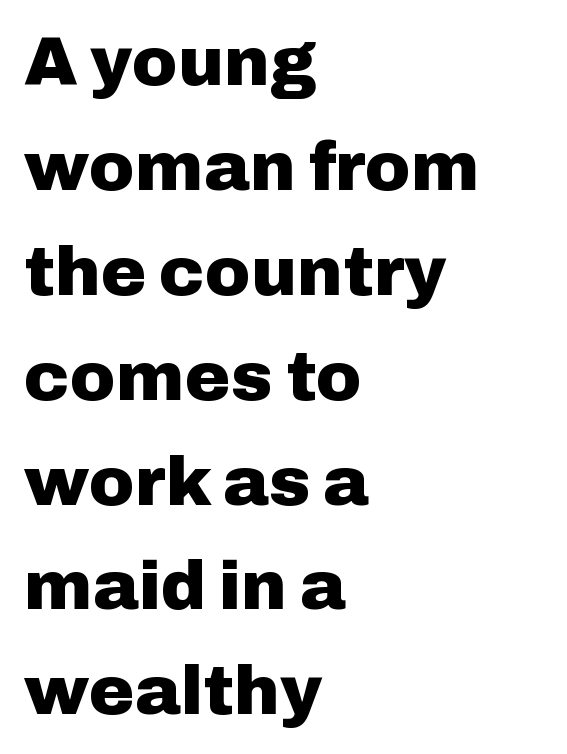
{"serif": "no", "italic": "no", "bold": "yes", "weight": "heavy", "width": "normal", "stroke_contrast": "low", "x_height": "medium", "monospaced": "no", "underline": "no", "align": "left", "line_spacing": "normal", "line_spacing_ratio": 1.52, "letter_spacing": "normal", "letter_spacing_em": 0.0, "glyph_px": 69}
